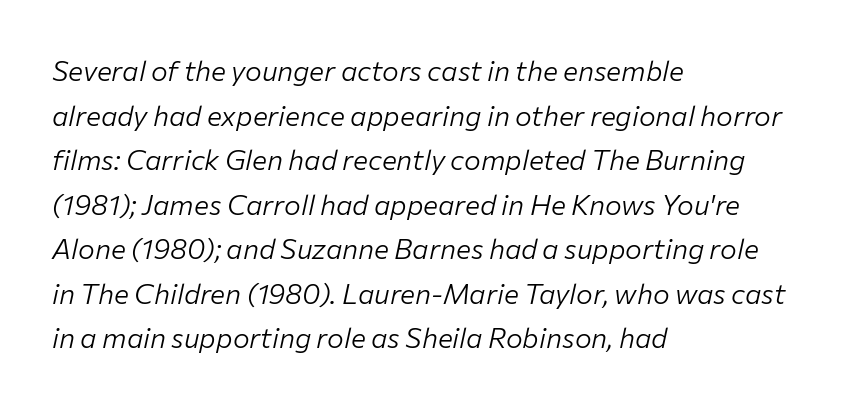
The passage shown has conventional tracking throughout. Beneath every word, the page is bare. The face used here is proportionally spaced, like ordinary book or web type. Is there much room between lines? A standard amount, neither cramped nor airy.
